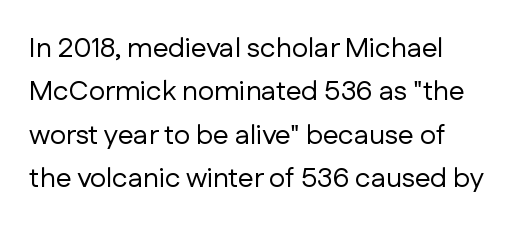
The image shows 28 px regular-weight sans-serif type, upright; set left-aligned, normal line spacing (1.55x), normal letter spacing, not underlined; low stroke contrast and a medium x-height.
